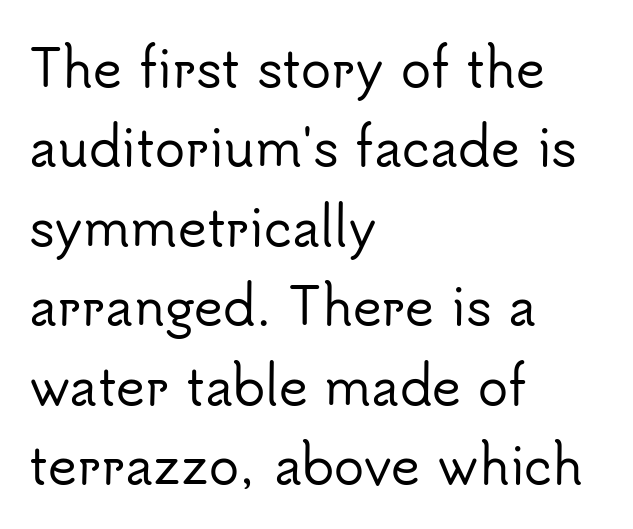
Q: Is the text italic (slanted)? A: No, it is upright.
Q: Is the typeface a serif or a sans-serif typeface? A: Sans-serif.
Q: Is the text underlined? A: No.
Q: How is the paragraph aligned? A: Left-aligned.
Q: Is the spacing between letters normal or unusually wide? A: Normal.
Q: Is the spacing between lines tight, normal or loose? A: Normal.
Q: Width (condensed, normal, or wide)? A: Normal.
Q: Stroke contrast? A: Low.
Q: x-height? A: Small.
Q: Monospaced? A: No.
